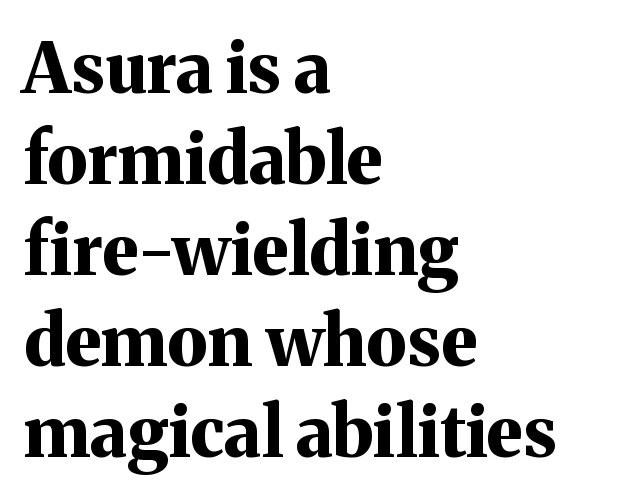
Q: Is the text bold? A: Yes.
Q: Is the text italic (slanted)? A: No, it is upright.
Q: Is the typeface a serif or a sans-serif typeface? A: Serif.
Q: Is the text underlined? A: No.
Q: How is the paragraph aligned? A: Left-aligned.
Q: Is the spacing between letters normal or unusually wide? A: Normal.
Q: Is the spacing between lines tight, normal or loose? A: Normal.
Q: Width (condensed, normal, or wide)? A: Normal.
Q: Stroke contrast? A: Medium.
Q: x-height? A: Medium.
Q: Monospaced? A: No.
